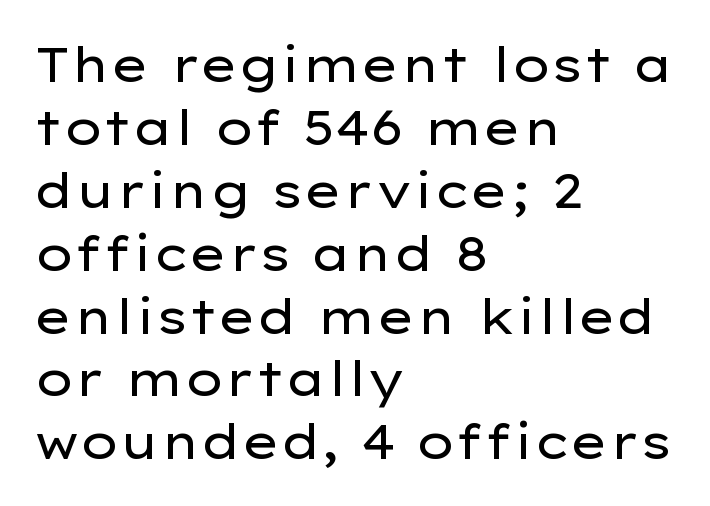
The cut favours lightness, reaching ordinary text weight at its darkest. The face used here is proportionally spaced, like ordinary book or web type. The rendering keeps characters at their native spacing. Beneath every word, the page is bare. This sample uses an upright cut, with every glyph sitting square on the baseline. The compositor pushed each line to the left boundary.
